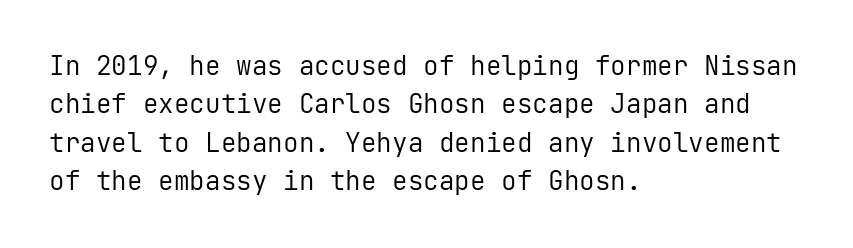
The image shows 26 px text type, upright; set left-aligned, normal line spacing (1.48x), normal letter spacing, not underlined.
